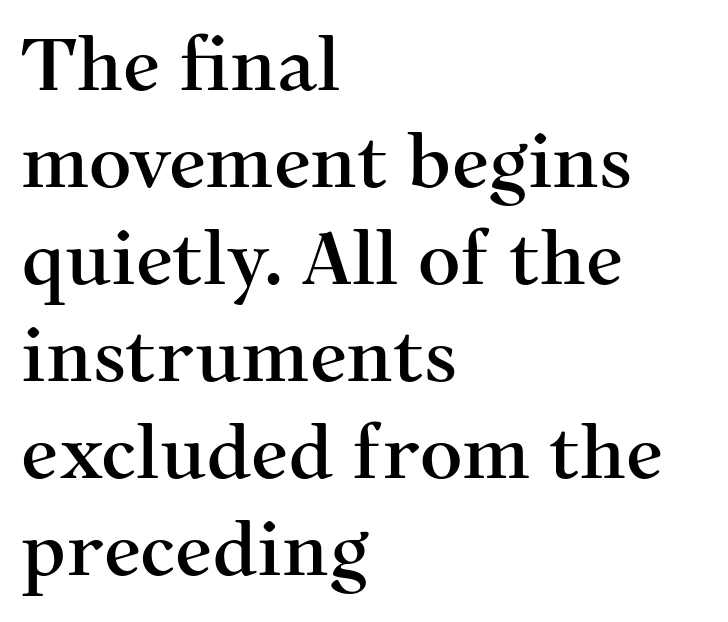
Q: Is the text italic (slanted)? A: No, it is upright.
Q: Is the typeface a serif or a sans-serif typeface? A: Serif.
Q: Is the text underlined? A: No.
Q: How is the paragraph aligned? A: Left-aligned.
Q: Is the spacing between letters normal or unusually wide? A: Normal.
Q: Is the spacing between lines tight, normal or loose? A: Normal.
Q: Width (condensed, normal, or wide)? A: Normal.
Q: Stroke contrast? A: Medium.
Q: x-height? A: Medium.
Q: Monospaced? A: No.
